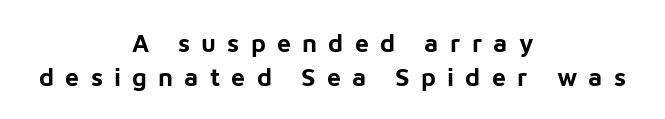
{"italic": "no", "bold": "yes", "underline": "no", "align": "center", "line_spacing": "normal", "line_spacing_ratio": 1.35, "letter_spacing": "wide", "letter_spacing_em": 0.45, "glyph_px": 25}
